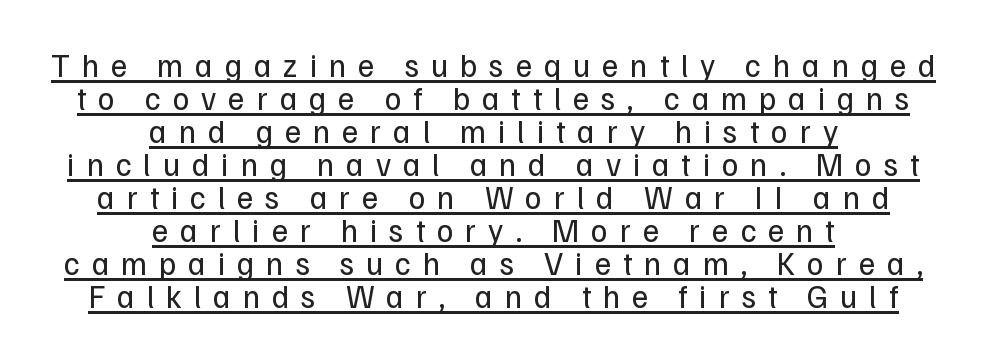
The typesetter has applied underlining to the passage shown. This rendering uses center alignment, leaving both contours irregular but symmetric. This reads as an unemphasized weight, regular at the heaviest. The letters advance in unequal steps, a hallmark of proportional type. Look at the tracking — it's clearly loosened, letters drifting apart. This block would grow much taller if given ordinary leading; it's compressed now.
